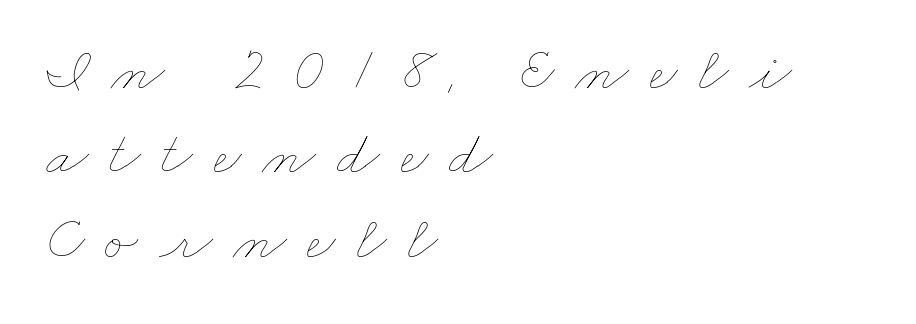
{"bold": "no", "weight": "thin", "width": "wide", "stroke_contrast": "low", "x_height": "small", "monospaced": "no", "underline": "no", "align": "left", "line_spacing": "normal", "line_spacing_ratio": 1.36, "letter_spacing": "wide", "letter_spacing_em": 0.33, "glyph_px": 62}
